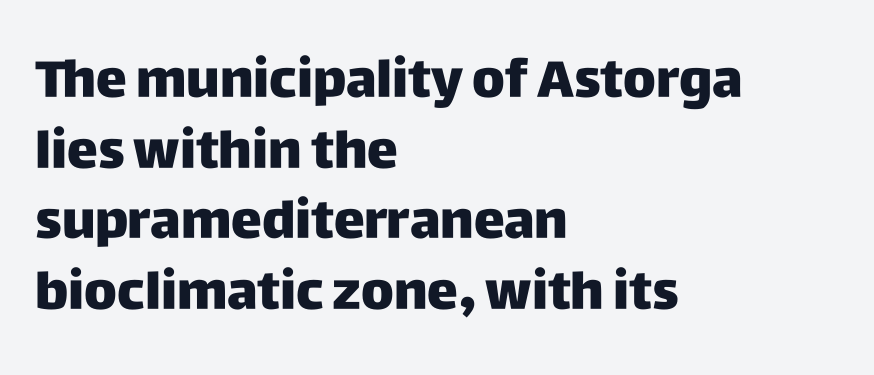
These lines carry a lot of weight — the face is fully bold. Upright lettering throughout. Check the space under the baseline: it is left empty. Between one letter and the next there's only the usual sliver of space. Does the type have serifs? No, each stem ends abruptly. Compared with typical paragraphs, the rows here are spaced about the same.
